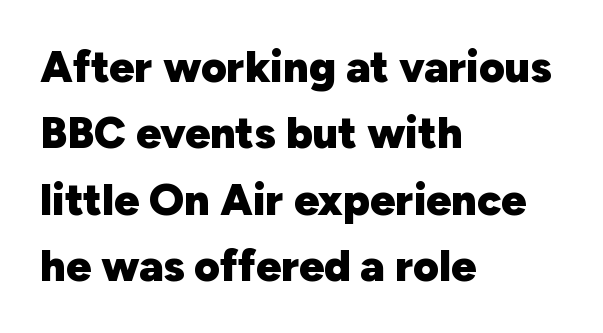
Q: Is the text bold? A: Yes.
Q: Is the text italic (slanted)? A: No, it is upright.
Q: Is the typeface a serif or a sans-serif typeface? A: Sans-serif.
Q: Is the text underlined? A: No.
Q: How is the paragraph aligned? A: Left-aligned.
Q: Is the spacing between letters normal or unusually wide? A: Normal.
Q: Is the spacing between lines tight, normal or loose? A: Normal.
Q: Width (condensed, normal, or wide)? A: Normal.
Q: Stroke contrast? A: Low.
Q: x-height? A: Medium.
Q: Monospaced? A: No.
